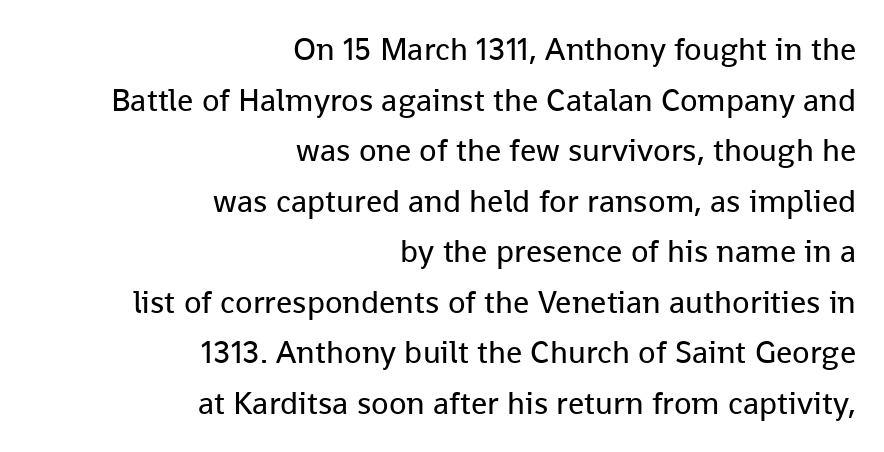
Compared with a flush-left layout, this one pins lines to the opposite, right side. This rendering employs a face without finishing strokes, i.e., a sans-serif. Does extra space separate the letters? No, they use regular spacing. The passage shown is typed in a proportional face where columns would drift. The axis of the letterforms is exactly vertical. Stroke thickness stays within the range of a standard reading face or lighter.
